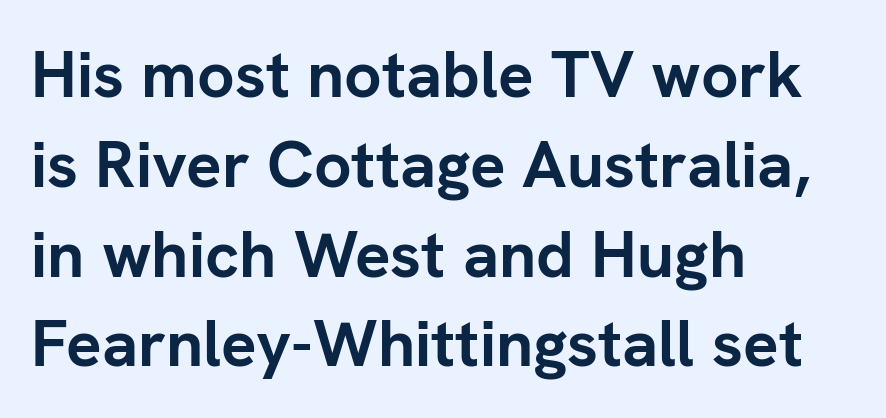
The passage shown is not underscored anywhere. The lettering stays uniformly vertical, giving the passage a roman look. I'd call this a sans setting — the letters go barefoot. Does the leading feel generous? No, just average.
